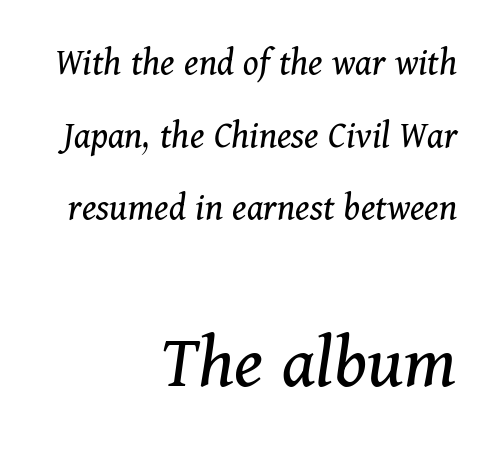
{"serif": "yes", "italic": "yes", "lean": "right", "slant_degrees": 11, "bold": "no", "weight": "regular", "width": "normal", "stroke_contrast": "medium", "x_height": "medium", "monospaced": "no", "underline": "no", "align": "right", "line_spacing_ratio": 1.86, "letter_spacing": "normal", "letter_spacing_em": 0.0, "larger_block": "second", "size_ratio": 2.0, "glyph_px": 78}
